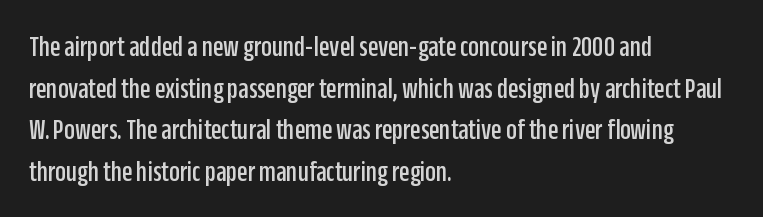
{"serif": "no", "italic": "no", "width": "condensed", "stroke_contrast": "low", "x_height": "large", "monospaced": "no", "underline": "no", "align": "left", "line_spacing": "normal", "line_spacing_ratio": 1.39, "letter_spacing": "normal", "letter_spacing_em": 0.0, "glyph_px": 30}
